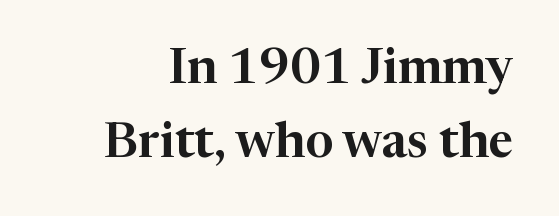
Q: Is the text italic (slanted)? A: No, it is upright.
Q: Is the typeface a serif or a sans-serif typeface? A: Serif.
Q: Is the text underlined? A: No.
Q: Is the spacing between letters normal or unusually wide? A: Normal.
Q: Is the spacing between lines tight, normal or loose? A: Normal.
Q: Width (condensed, normal, or wide)? A: Normal.
Q: Stroke contrast? A: High.
Q: x-height? A: Medium.
Q: Monospaced? A: No.
